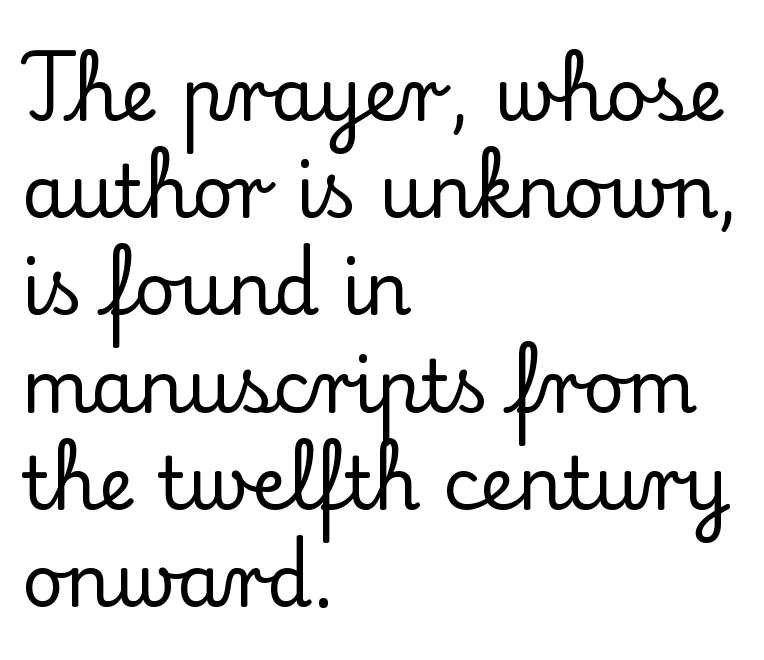
{"serif": "yes", "italic": "no", "width": "normal", "stroke_contrast": "low", "x_height": "small", "monospaced": "no", "underline": "no", "align": "left", "line_spacing": "normal", "line_spacing_ratio": 1.35, "letter_spacing": "normal", "letter_spacing_em": 0.0, "glyph_px": 72}
